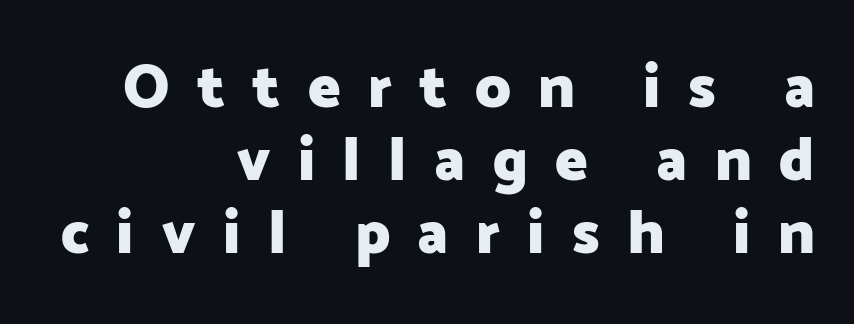
The image shows 61 px heavy sans-serif type, upright; set right-aligned, line spacing 1.2x, unusually wide letter spacing (+0.45 em), not underlined; low stroke contrast and a medium x-height.
